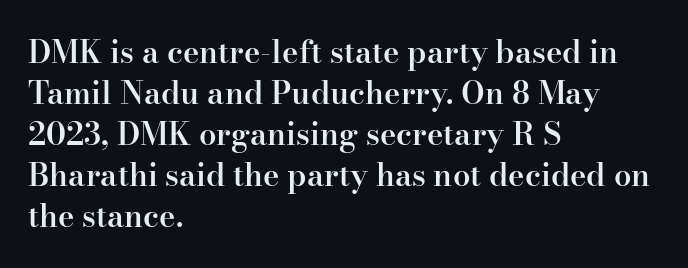
Each word holds together tightly as a unit, with standard inter-letter gaps. The characters display serif detailing at their extremities. Weight: semibold (demi). The specimen omits any rule beneath the text block's lines. Think of a printed novel: that variable character pitch is what you see here.
